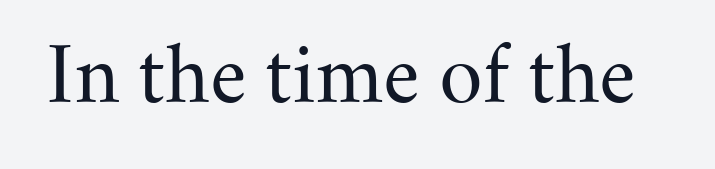
The image shows 76 px regular-weight serif type, upright; set normal letter spacing, not underlined; medium stroke contrast and a small x-height.
